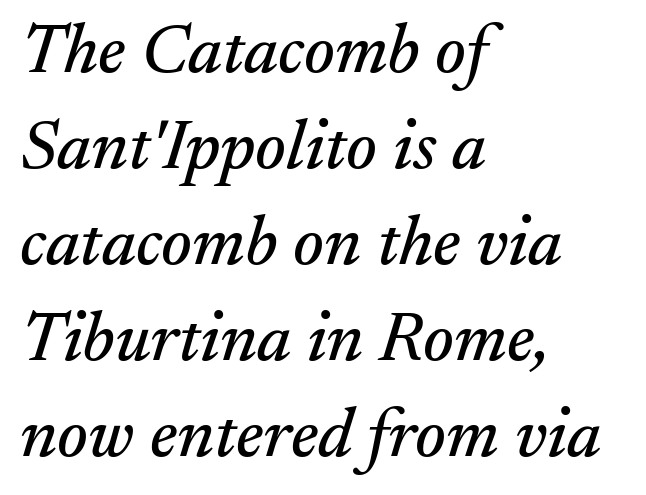
The image shows 70 px serif type, italic (leaning right); set left-aligned, normal line spacing (1.37x), normal letter spacing, not underlined; medium stroke contrast and a small x-height.
